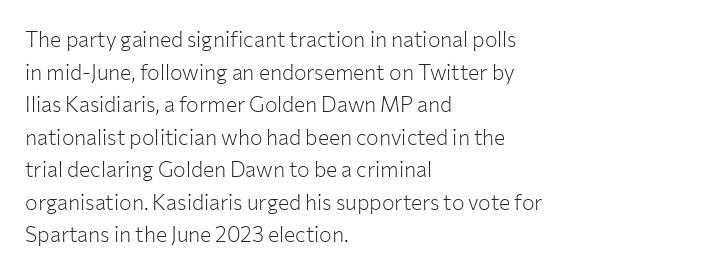
The image shows 21 px text type, upright; set left-aligned, normal line spacing (1.55x), normal letter spacing, not underlined.
